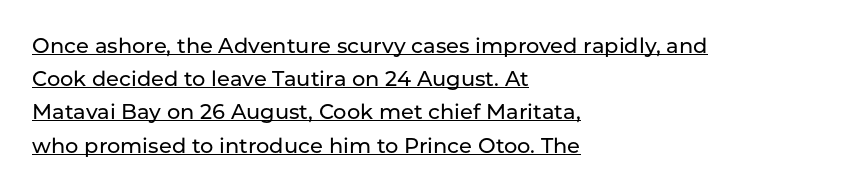
Q: Is the text italic (slanted)? A: No, it is upright.
Q: Is the text underlined? A: Yes.
Q: How is the paragraph aligned? A: Left-aligned.
Q: Is the spacing between letters normal or unusually wide? A: Normal.
Q: Is the spacing between lines tight, normal or loose? A: Normal.
